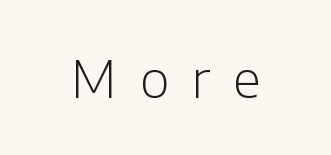
{"serif": "no", "italic": "no", "bold": "no", "weight": "light", "width": "normal", "stroke_contrast": "low", "x_height": "medium", "monospaced": "no", "underline": "no", "letter_spacing": "wide", "letter_spacing_em": 0.44, "glyph_px": 51}
